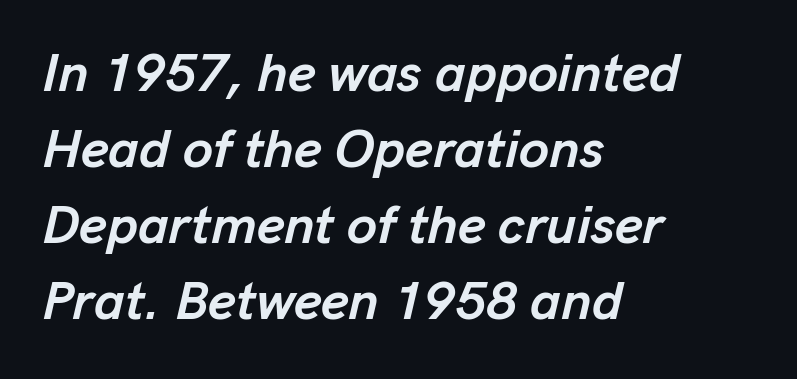
Short and long lines alike share a common starting point at left. One glance says typical: line gaps are just what's usual. The gaps between neighbouring characters are ordinary and unremarkable. The letters advance in unequal steps, a hallmark of proportional type. Unmarked baselines from the first word to the last.
